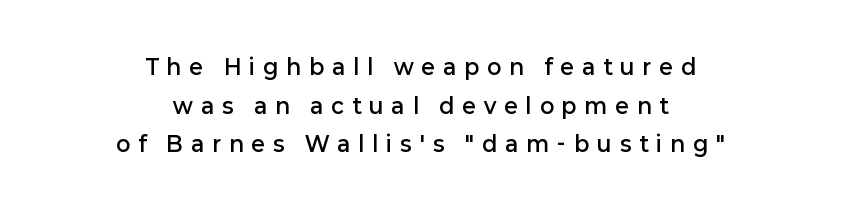
{"italic": "no", "bold": "semi", "underline": "no", "align": "center", "line_spacing_ratio": 1.84, "letter_spacing": "wide", "letter_spacing_em": 0.39, "glyph_px": 21}
